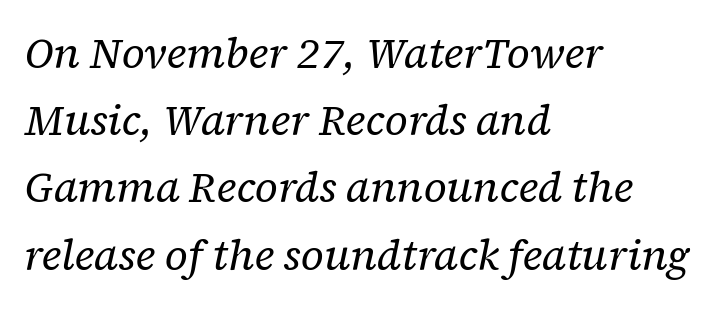
The image shows 42 px regular-weight serif type, italic (leaning right); set left-aligned, normal line spacing (1.6x), normal letter spacing, not underlined; low stroke contrast and a medium x-height.
